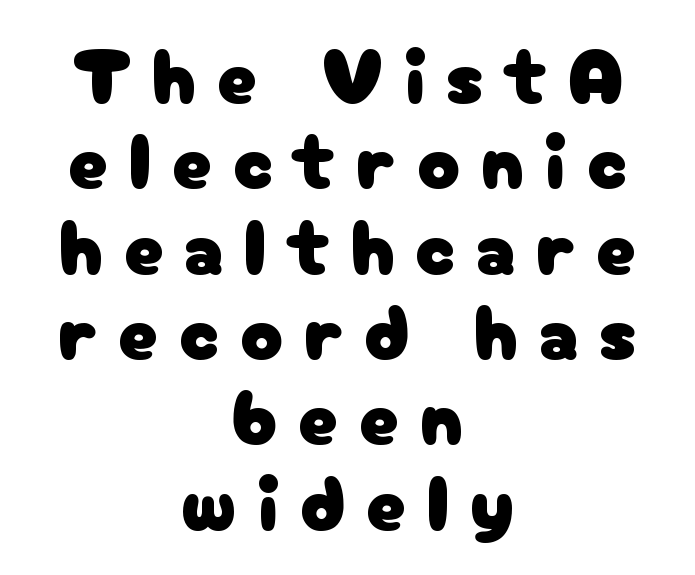
Short note: letters widely spaced. Layout note: lines centered. A typesetter would label this face a sans. Character widths vary here, with narrow letters taking less room than wide ones.
